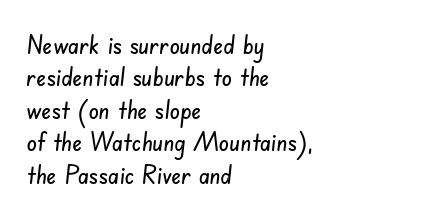
Tracking here is standard; glyphs follow each other at the usual distance. Check the space under the baseline: it is left empty. The lines in this sample share a left origin and differ only in where they stop. Horizontal bands of white between lines are of average thickness.
